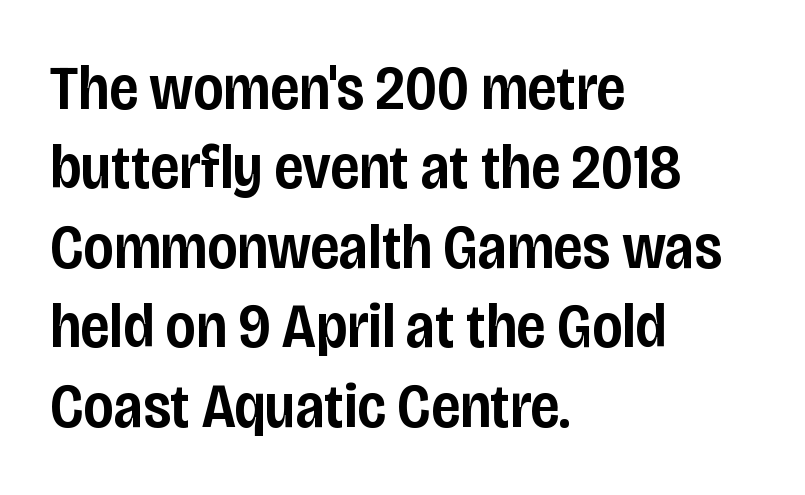
The image shows 63 px semibold, condensed sans-serif type, upright; set left-aligned, normal line spacing (1.26x), normal letter spacing, not underlined; low stroke contrast and a large x-height.
